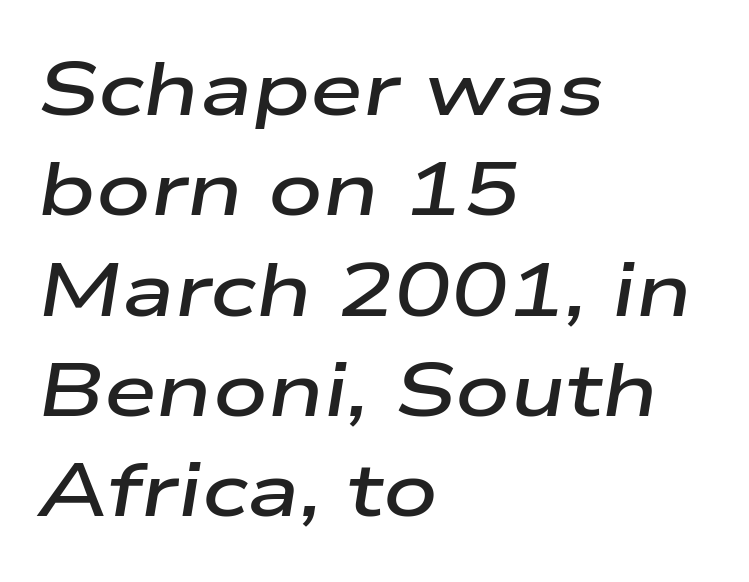
The image shows 76 px semibold, wide type, italic (leaning right); set left-aligned, normal line spacing (1.32x), normal letter spacing, not underlined; low stroke contrast and a medium x-height.
